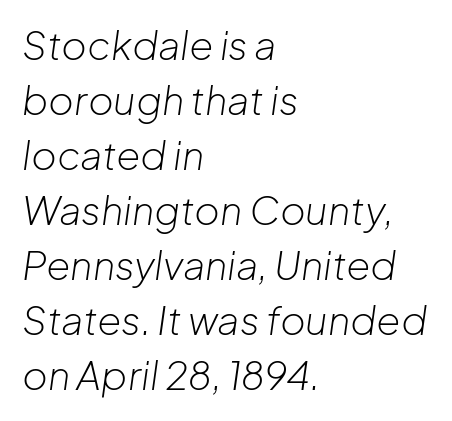
The paragraph shown leans on its left margin. Emphasis-style slanted type is in use. This sample keeps an unexceptional amount of space between lines. Glyph-to-glyph distance matches everyday printed text. Looks like regular typesetting: each glyph gets only the width it needs.
